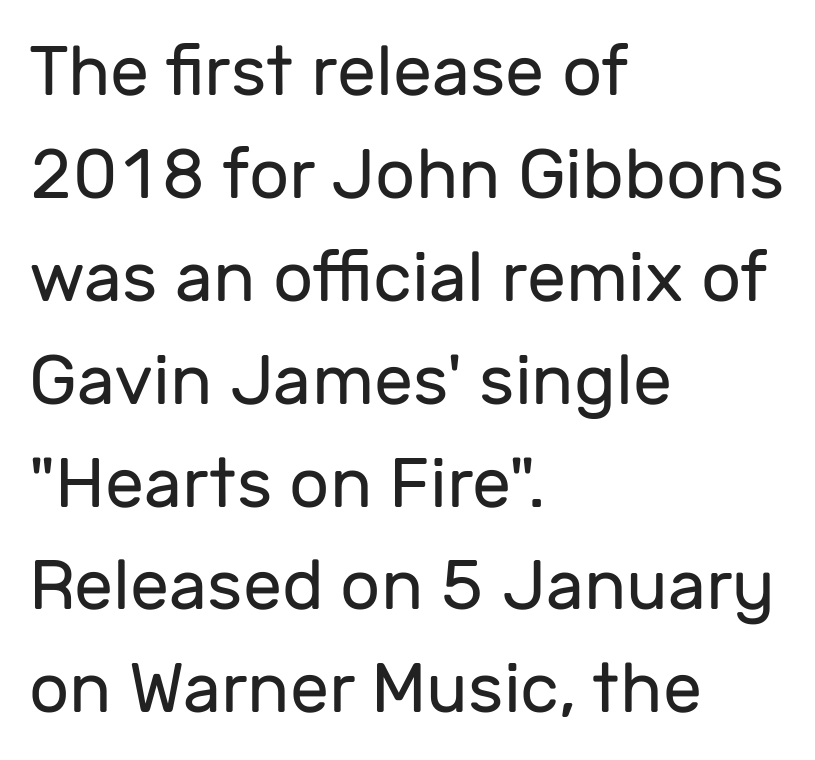
{"serif": "no", "italic": "no", "bold": "no", "weight": "regular", "width": "normal", "stroke_contrast": "low", "x_height": "medium", "monospaced": "no", "underline": "no", "align": "left", "line_spacing": "normal", "line_spacing_ratio": 1.47, "letter_spacing": "normal", "letter_spacing_em": 0.0, "glyph_px": 70}
